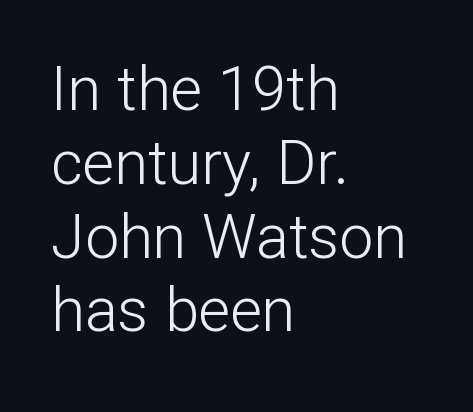
Q: Is the text bold? A: No.
Q: Is the text italic (slanted)? A: No, it is upright.
Q: Is the typeface a serif or a sans-serif typeface? A: Sans-serif.
Q: Is the text underlined? A: No.
Q: How is the paragraph aligned? A: Left-aligned.
Q: Is the spacing between letters normal or unusually wide? A: Normal.
Q: Width (condensed, normal, or wide)? A: Normal.
Q: Stroke contrast? A: Low.
Q: x-height? A: Medium.
Q: Monospaced? A: No.
